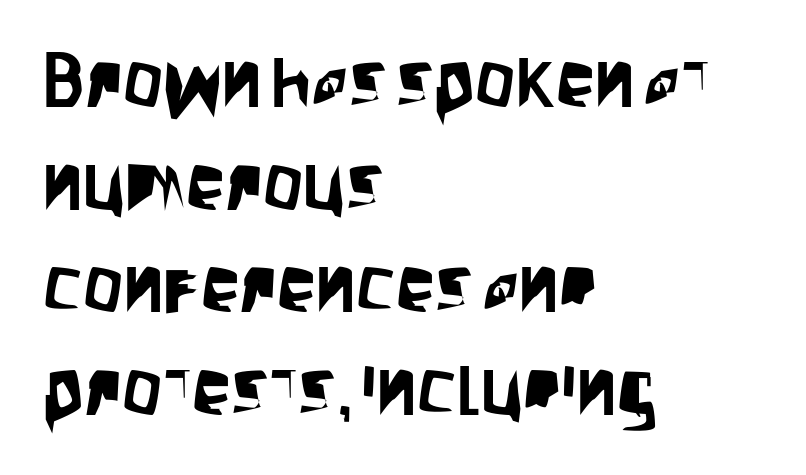
Q: Is the text italic (slanted)? A: No, it is upright.
Q: Is the typeface a serif or a sans-serif typeface? A: Sans-serif.
Q: Is the text underlined? A: No.
Q: How is the paragraph aligned? A: Left-aligned.
Q: Is the spacing between letters normal or unusually wide? A: Normal.
Q: Is the spacing between lines tight, normal or loose? A: Normal.
Q: Width (condensed, normal, or wide)? A: Condensed.
Q: Stroke contrast? A: Low.
Q: x-height? A: Large.
Q: Monospaced? A: No.
